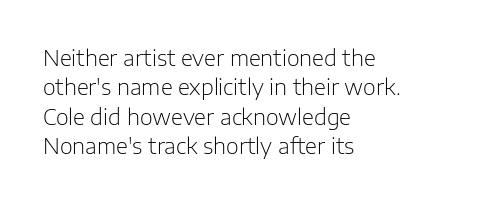
Bare-footed words on every line. Every stem runs plumb, perpendicular to the baseline. The typesetting does not lean heavy: it is not bold. Tracking value appears to be zero — textbook default spacing. The vertical gap from one line to the next is medium.
